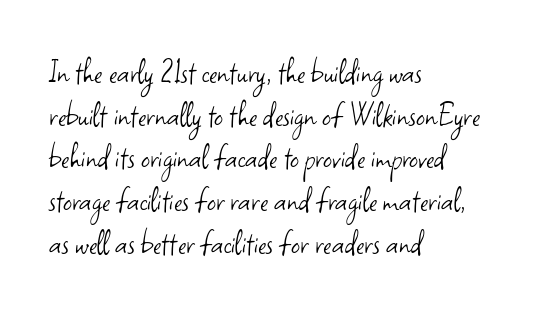
The image shows 35 px light sans-serif type; set left-aligned, line spacing 1.22x, normal letter spacing, not underlined; low stroke contrast and a small x-height.
